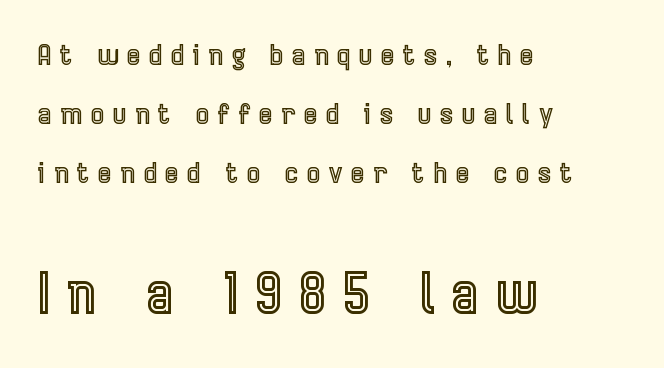
{"italic": "no", "width": "condensed", "x_height": "medium", "monospaced": "no", "underline": "no", "align": "left", "line_spacing": "loose", "line_spacing_ratio": 2.11, "letter_spacing": "wide", "letter_spacing_em": 0.32, "larger_block": "second", "size_ratio": 2.0, "glyph_px": 56}
